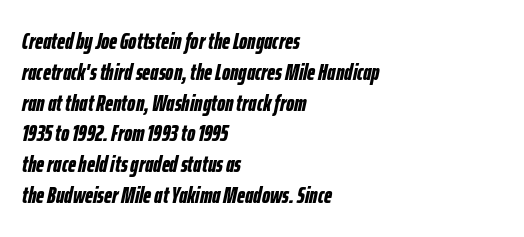
Q: Is the text bold? A: Yes.
Q: Is the text italic (slanted)? A: Yes, it leans right by about 12 degrees.
Q: Is the text underlined? A: No.
Q: How is the paragraph aligned? A: Left-aligned.
Q: Is the spacing between letters normal or unusually wide? A: Normal.
Q: Is the spacing between lines tight, normal or loose? A: Normal.
